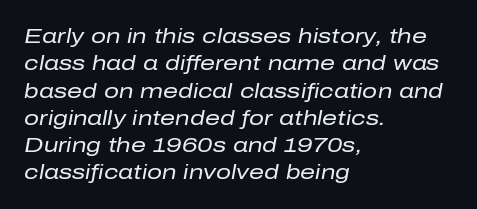
Q: Is the text bold? A: No.
Q: Is the text italic (slanted)? A: Yes, it leans right by about 10 degrees.
Q: Is the text underlined? A: No.
Q: How is the paragraph aligned? A: Left-aligned.
Q: Is the spacing between letters normal or unusually wide? A: Normal.
Q: Is the spacing between lines tight, normal or loose? A: Normal.
